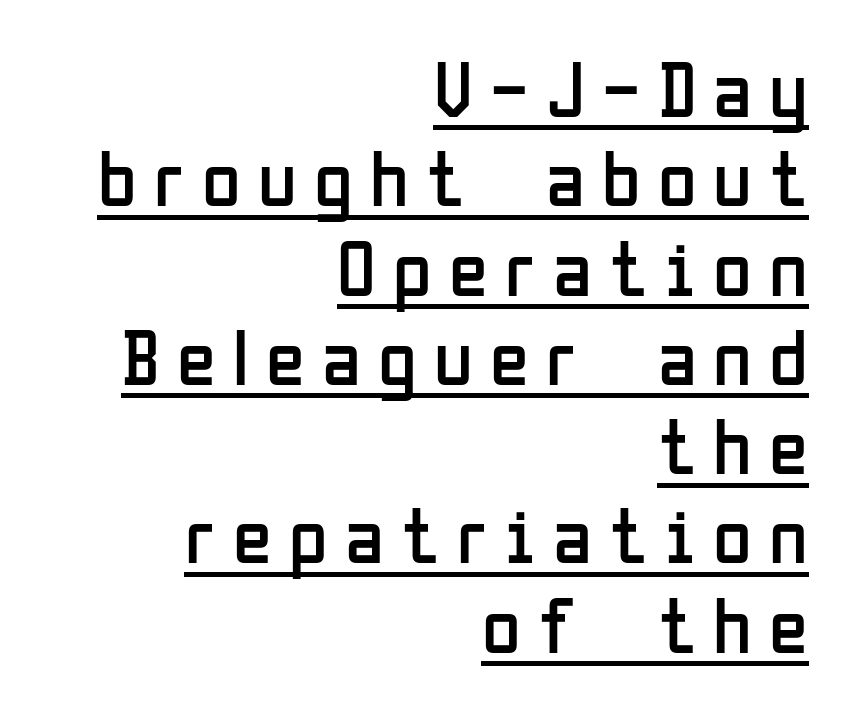
In terms of posture, this sample is upright. Examine the stroke ends and you'll find no serifs. Is this a fixed-width face? No — the glyphs have proportional, varying widths. A quiet, ordinary-to-light weight characterises the typeface. Closely set lines give the paragraph a compact silhouette.
